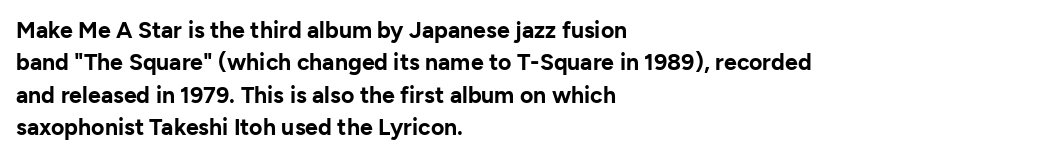
{"italic": "no", "bold": "yes", "underline": "no", "align": "left", "line_spacing": "normal", "line_spacing_ratio": 1.41, "letter_spacing": "normal", "letter_spacing_em": 0.0, "glyph_px": 23}
